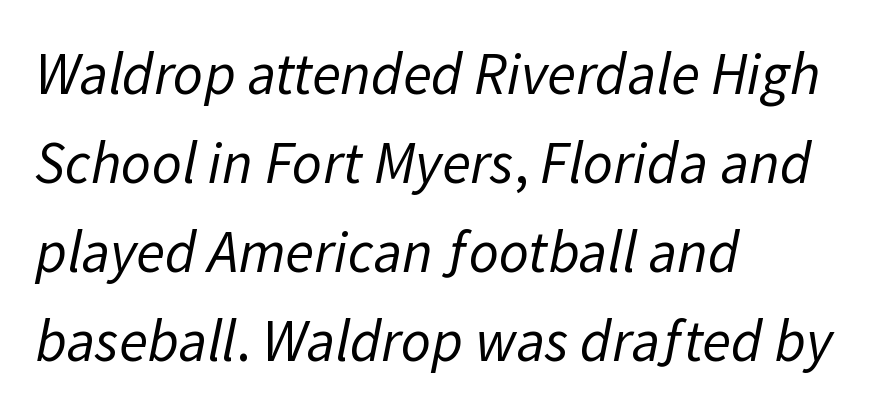
{"serif": "no", "bold": "no", "weight": "regular", "width": "normal", "stroke_contrast": "low", "x_height": "medium", "monospaced": "no", "underline": "no", "align": "left", "line_spacing": "normal", "line_spacing_ratio": 1.51, "letter_spacing": "normal", "letter_spacing_em": 0.0, "glyph_px": 59}
